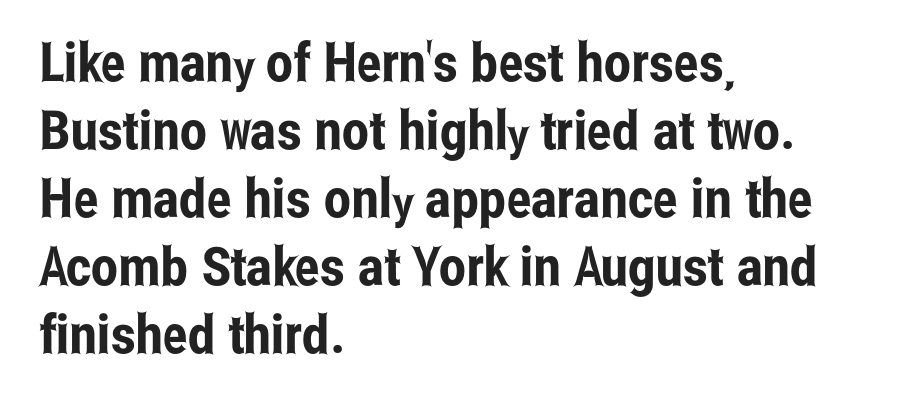
Q: Is the text italic (slanted)? A: No, it is upright.
Q: Is the typeface a serif or a sans-serif typeface? A: Sans-serif.
Q: Is the text underlined? A: No.
Q: How is the paragraph aligned? A: Left-aligned.
Q: Is the spacing between letters normal or unusually wide? A: Normal.
Q: Is the spacing between lines tight, normal or loose? A: Normal.
Q: Width (condensed, normal, or wide)? A: Condensed.
Q: Stroke contrast? A: Low.
Q: x-height? A: Medium.
Q: Monospaced? A: No.
